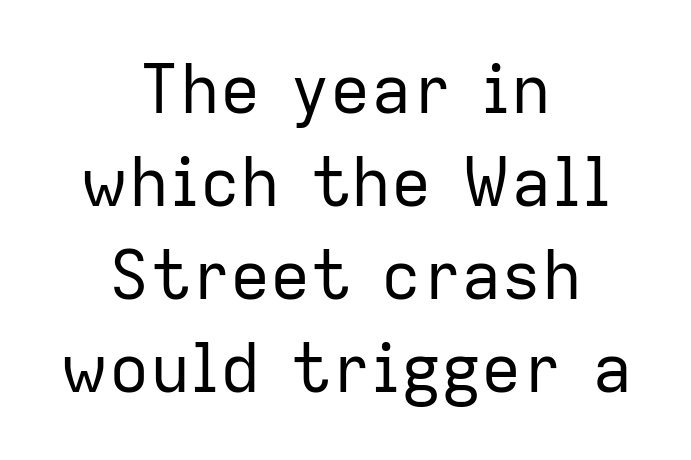
Q: Is the text bold? A: No.
Q: Is the text italic (slanted)? A: No, it is upright.
Q: Is the typeface a serif or a sans-serif typeface? A: Sans-serif.
Q: Is the text underlined? A: No.
Q: How is the paragraph aligned? A: Centered.
Q: Is the spacing between letters normal or unusually wide? A: Normal.
Q: Is the spacing between lines tight, normal or loose? A: Normal.
Q: Width (condensed, normal, or wide)? A: Normal.
Q: Stroke contrast? A: Low.
Q: x-height? A: Medium.
Q: Monospaced? A: No.
